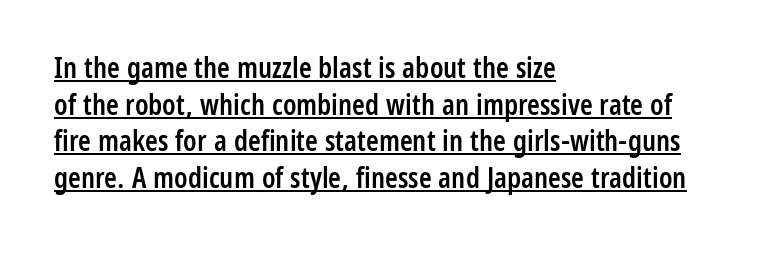
Q: Is the text bold? A: Semi-bold.
Q: Is the text italic (slanted)? A: No, it is upright.
Q: Is the typeface a serif or a sans-serif typeface? A: Sans-serif.
Q: Is the text underlined? A: Yes.
Q: How is the paragraph aligned? A: Left-aligned.
Q: Is the spacing between letters normal or unusually wide? A: Normal.
Q: Is the spacing between lines tight, normal or loose? A: Normal.
Q: Width (condensed, normal, or wide)? A: Condensed.
Q: Stroke contrast? A: Low.
Q: x-height? A: Medium.
Q: Monospaced? A: No.
